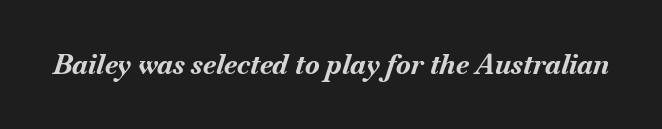
Q: Is the text bold? A: Yes.
Q: Is the text italic (slanted)? A: Yes, it leans right by about 18 degrees.
Q: Is the text underlined? A: No.
Q: Is the spacing between letters normal or unusually wide? A: Normal.
